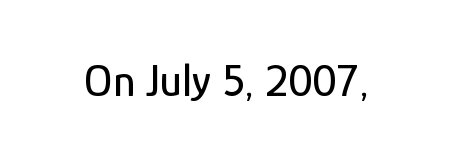
The image shows 46 px condensed sans-serif type, upright; set normal letter spacing, not underlined; low stroke contrast and a medium x-height.
